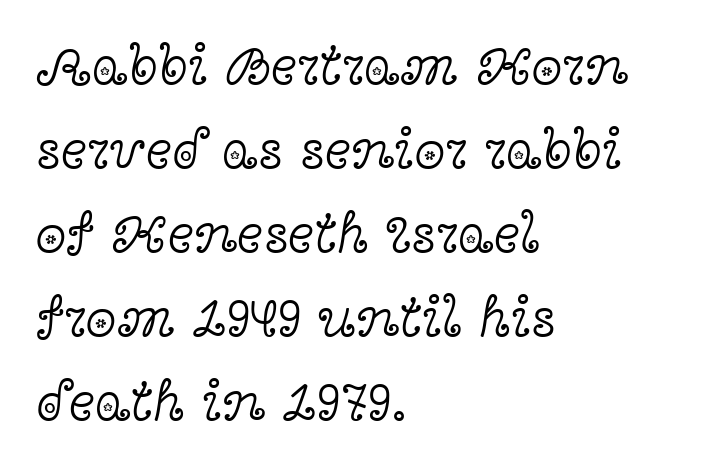
Q: Is the text bold? A: No.
Q: Is the text italic (slanted)? A: Yes.
Q: Is the typeface a serif or a sans-serif typeface? A: Serif.
Q: Is the text underlined? A: No.
Q: How is the paragraph aligned? A: Left-aligned.
Q: Is the spacing between letters normal or unusually wide? A: Normal.
Q: Is the spacing between lines tight, normal or loose? A: Normal.
Q: Width (condensed, normal, or wide)? A: Wide.
Q: x-height? A: Medium.
Q: Monospaced? A: No.
